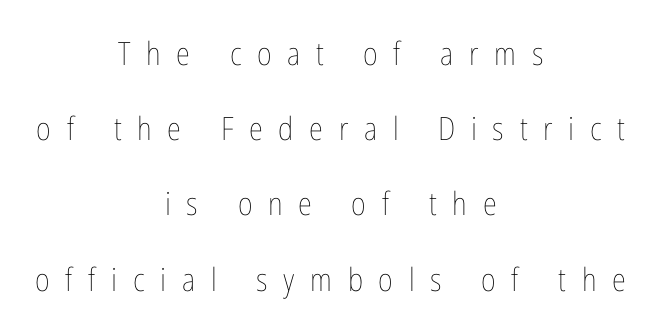
The image shows 32 px thin, condensed type, upright; set centered, loose line spacing (2.35x), unusually wide letter spacing (+0.49 em), not underlined; low stroke contrast and a medium x-height.
